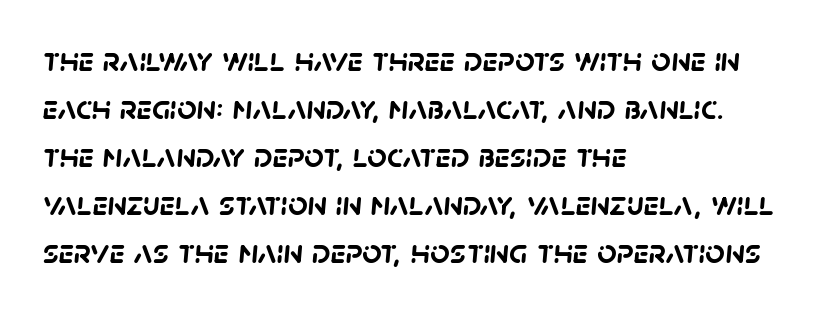
{"serif": "no", "bold": "yes", "weight": "semibold", "width": "normal", "stroke_contrast": "low", "x_height": "large", "monospaced": "no", "underline": "no", "align": "left", "line_spacing": "normal", "line_spacing_ratio": 1.41, "letter_spacing": "normal", "letter_spacing_em": 0.0, "glyph_px": 34}
